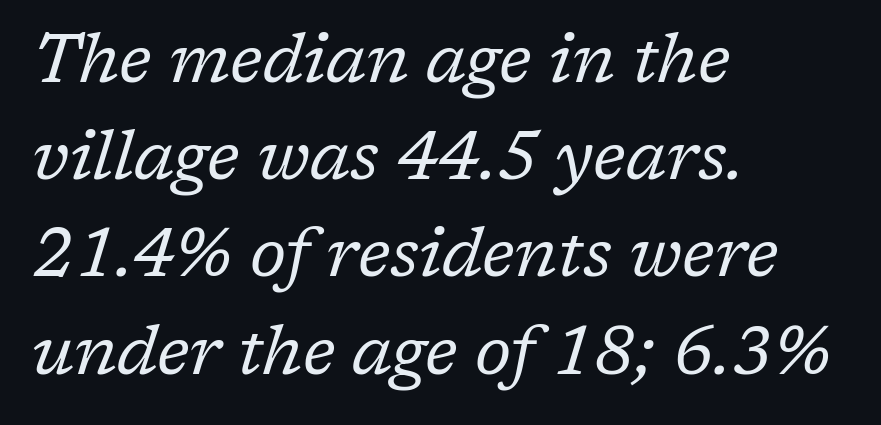
{"serif": "yes", "italic": "yes", "lean": "right", "slant_degrees": 17, "bold": "no", "weight": "regular", "width": "normal", "stroke_contrast": "low", "x_height": "medium", "monospaced": "no", "underline": "no", "align": "left", "line_spacing": "normal", "line_spacing_ratio": 1.43, "letter_spacing": "normal", "letter_spacing_em": 0.0, "glyph_px": 68}
